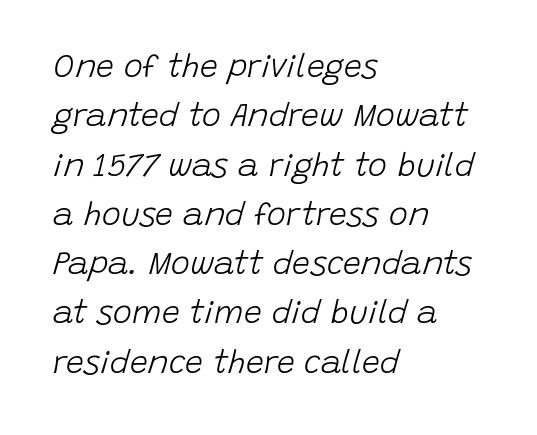
Q: Is the text bold? A: No.
Q: Is the text italic (slanted)? A: Yes, it leans right by about 15 degrees.
Q: Is the text underlined? A: No.
Q: How is the paragraph aligned? A: Left-aligned.
Q: Is the spacing between letters normal or unusually wide? A: Normal.
Q: Is the spacing between lines tight, normal or loose? A: Normal.
Q: Width (condensed, normal, or wide)? A: Normal.
Q: Stroke contrast? A: Low.
Q: x-height? A: Large.
Q: Monospaced? A: No.
